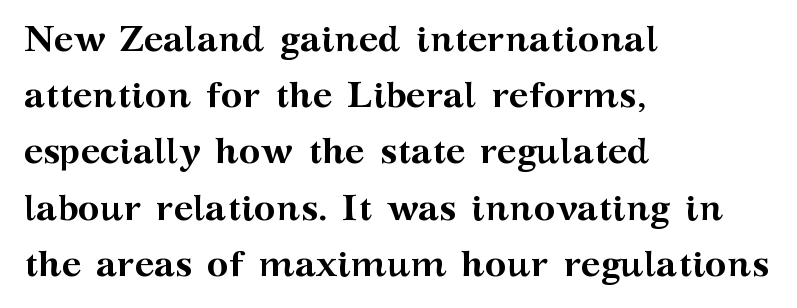
{"serif": "yes", "italic": "no", "bold": "yes", "weight": "semibold", "width": "wide", "stroke_contrast": "medium", "x_height": "medium", "monospaced": "no", "underline": "no", "align": "left", "line_spacing": "normal", "line_spacing_ratio": 1.52, "letter_spacing": "normal", "letter_spacing_em": 0.0, "glyph_px": 37}
